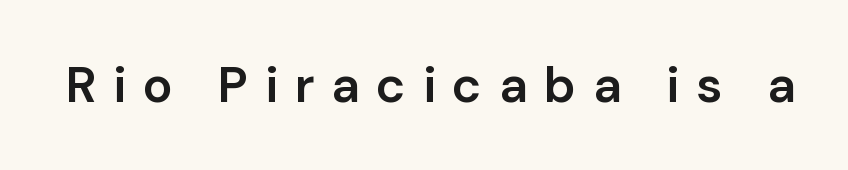
Q: Is the text bold? A: Semi-bold.
Q: Is the text italic (slanted)? A: No, it is upright.
Q: Is the typeface a serif or a sans-serif typeface? A: Sans-serif.
Q: Is the text underlined? A: No.
Q: Is the spacing between letters normal or unusually wide? A: Unusually wide.
Q: Width (condensed, normal, or wide)? A: Normal.
Q: Stroke contrast? A: Low.
Q: x-height? A: Medium.
Q: Monospaced? A: No.
